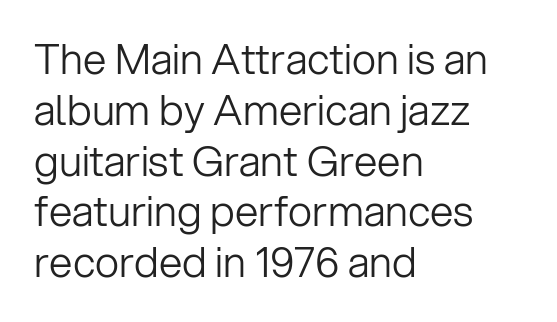
The image shows 42 px light sans-serif type, upright; set left-aligned, line spacing 1.21x, normal letter spacing, not underlined; low stroke contrast and a medium x-height.
